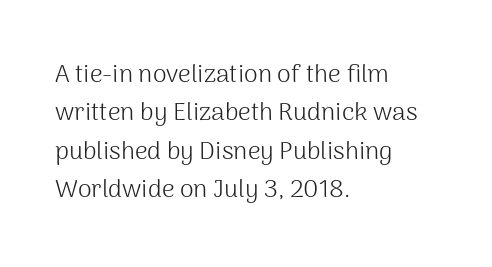
The image shows 25 px text type, upright; set left-aligned, normal line spacing (1.54x), normal letter spacing, not underlined.
